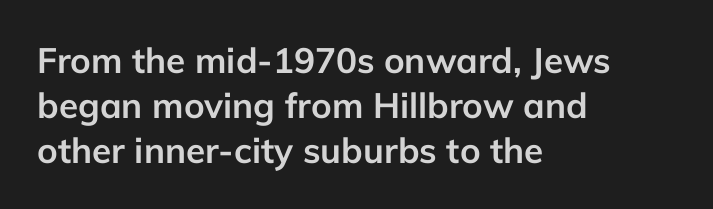
Q: Is the text bold? A: Yes.
Q: Is the text italic (slanted)? A: No, it is upright.
Q: Is the typeface a serif or a sans-serif typeface? A: Sans-serif.
Q: Is the text underlined? A: No.
Q: How is the paragraph aligned? A: Left-aligned.
Q: Is the spacing between letters normal or unusually wide? A: Normal.
Q: Is the spacing between lines tight, normal or loose? A: Normal.
Q: Width (condensed, normal, or wide)? A: Normal.
Q: Stroke contrast? A: Low.
Q: x-height? A: Medium.
Q: Monospaced? A: No.
